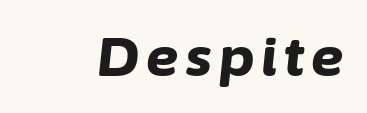
{"italic": "yes", "lean": "right", "slant_degrees": 6, "bold": "yes", "weight": "bold", "width": "normal", "stroke_contrast": "low", "x_height": "medium", "monospaced": "no", "underline": "no", "glyph_px": 55}
